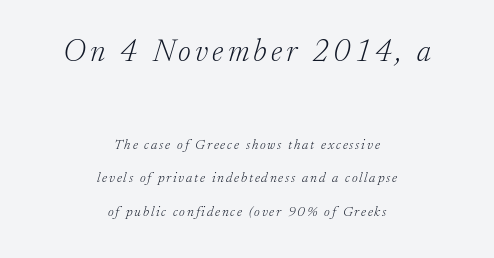
The image shows 31 px light serif type, italic (leaning right); set centered, loose line spacing (2.41x), not underlined; the first (top) block is 2.21x larger; low stroke contrast and a small x-height.
